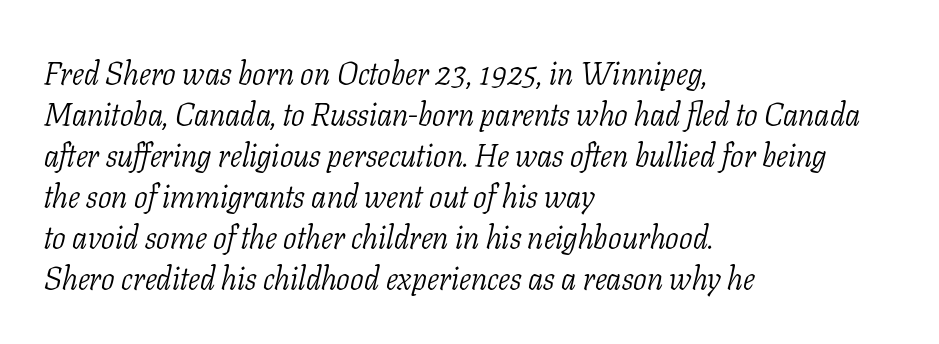
Every row of glyphs begins at an identical x-position on the left. The letters advance in unequal steps, a hallmark of proportional type. The rows are spaced the way most documents space them. Descenders hang freely into open space.
